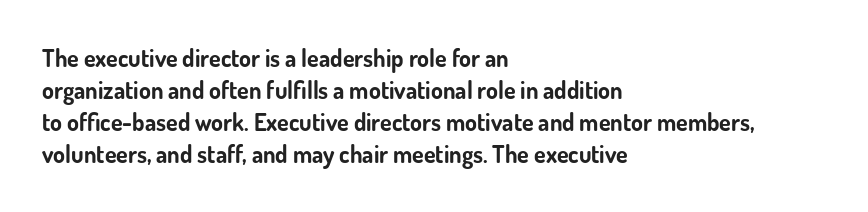
Q: Is the text bold? A: Yes.
Q: Is the text italic (slanted)? A: No, it is upright.
Q: Is the text underlined? A: No.
Q: How is the paragraph aligned? A: Left-aligned.
Q: Is the spacing between letters normal or unusually wide? A: Normal.
Q: Is the spacing between lines tight, normal or loose? A: Normal.
